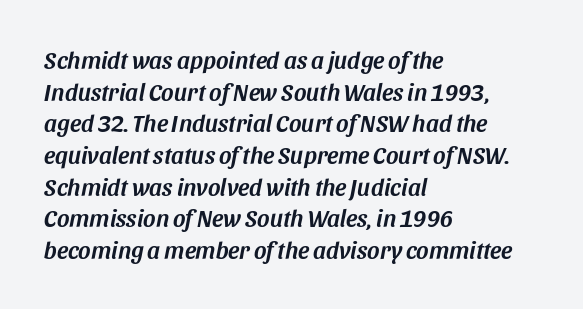
{"italic": "yes", "lean": "right", "slant_degrees": 11, "underline": "no", "align": "left", "line_spacing": "normal", "line_spacing_ratio": 1.32, "letter_spacing": "normal", "letter_spacing_em": 0.0, "glyph_px": 24}
